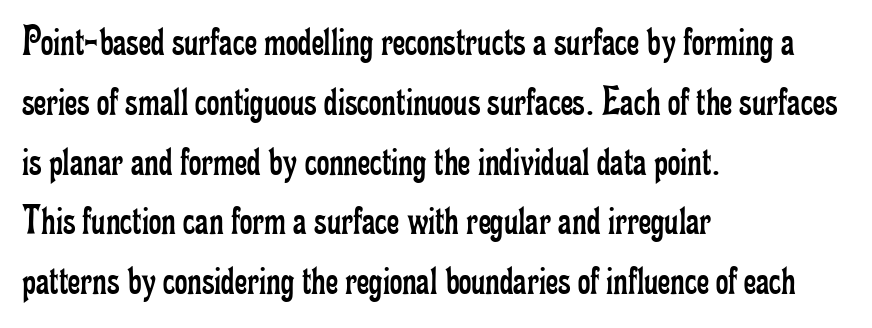
The image shows 43 px regular-weight, condensed serif type, upright; set left-aligned, normal line spacing (1.39x), normal letter spacing, not underlined; low stroke contrast and a small x-height.
